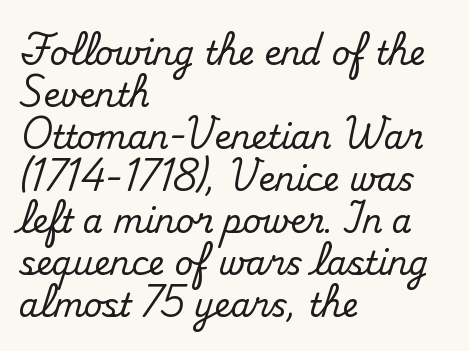
The image shows 32 px serif type; set left-aligned, normal line spacing (1.31x), normal letter spacing, not underlined; medium stroke contrast and a small x-height.
